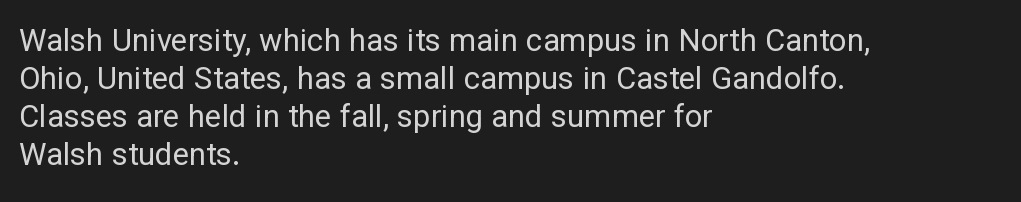
Q: Is the text bold? A: No.
Q: Is the text italic (slanted)? A: No, it is upright.
Q: Is the typeface a serif or a sans-serif typeface? A: Sans-serif.
Q: Is the text underlined? A: No.
Q: How is the paragraph aligned? A: Left-aligned.
Q: Is the spacing between letters normal or unusually wide? A: Normal.
Q: Width (condensed, normal, or wide)? A: Normal.
Q: Stroke contrast? A: Low.
Q: x-height? A: Medium.
Q: Monospaced? A: No.
